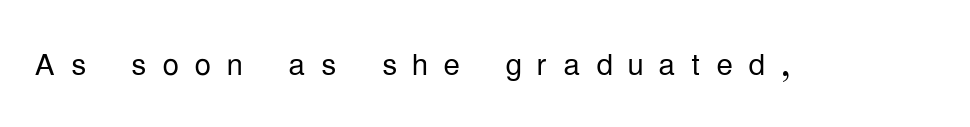
The type is letterspaced generously, with wide tracking. Every character sits straight up, as roman type does. A typesetter would call this proportional, since set widths differ per character. Letterform terminals end flat and unadorned throughout the passage. Stroke thickness stays within the range of a standard reading face or lighter. Lines of text with bare space underneath.
